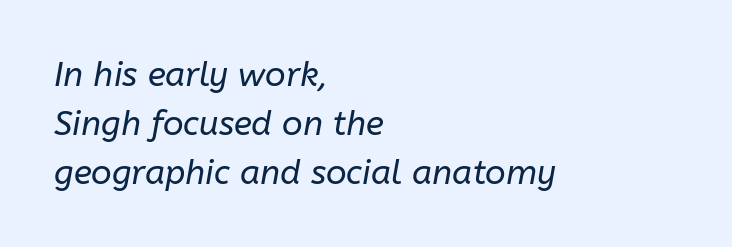
{"italic": "yes", "lean": "right", "slant_degrees": 10, "bold": "no", "weight": "regular", "width": "normal", "stroke_contrast": "low", "x_height": "medium", "monospaced": "no", "underline": "no", "align": "left", "line_spacing": "normal", "line_spacing_ratio": 1.44, "letter_spacing": "normal", "letter_spacing_em": 0.0, "glyph_px": 34}
